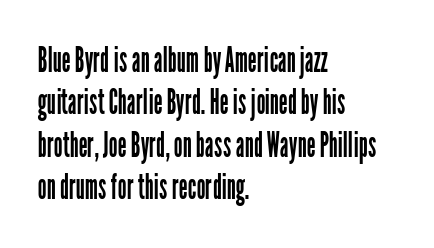
The image shows 35 px regular-weight, condensed sans-serif type, upright; set left-aligned, line spacing 1.21x, normal letter spacing, not underlined; low stroke contrast and a medium x-height.
